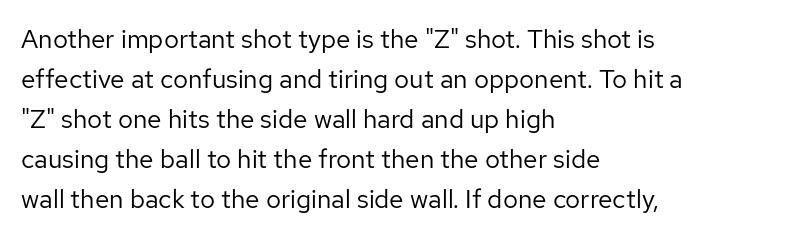
The image shows 26 px text type, upright; set left-aligned, normal line spacing (1.54x), normal letter spacing, not underlined.
